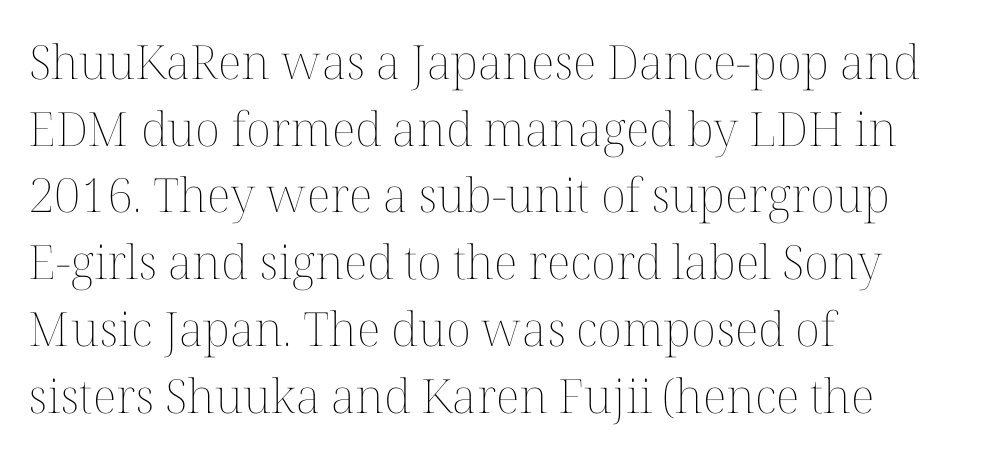
{"italic": "no", "bold": "no", "weight": "thin", "width": "normal", "stroke_contrast": "medium", "x_height": "medium", "monospaced": "no", "underline": "no", "align": "left", "line_spacing": "normal", "line_spacing_ratio": 1.42, "letter_spacing": "normal", "letter_spacing_em": 0.0, "glyph_px": 47}
